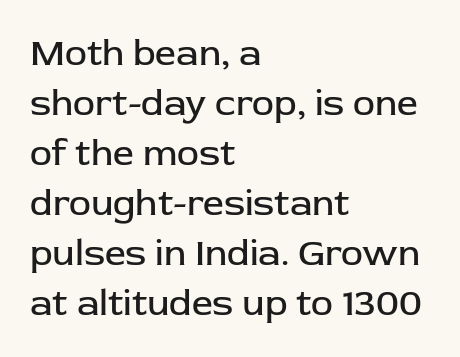
{"serif": "no", "italic": "no", "bold": "no", "weight": "regular", "width": "normal", "stroke_contrast": "low", "x_height": "medium", "monospaced": "no", "underline": "no", "align": "left", "line_spacing": "normal", "line_spacing_ratio": 1.35, "letter_spacing": "normal", "letter_spacing_em": 0.0, "glyph_px": 37}
